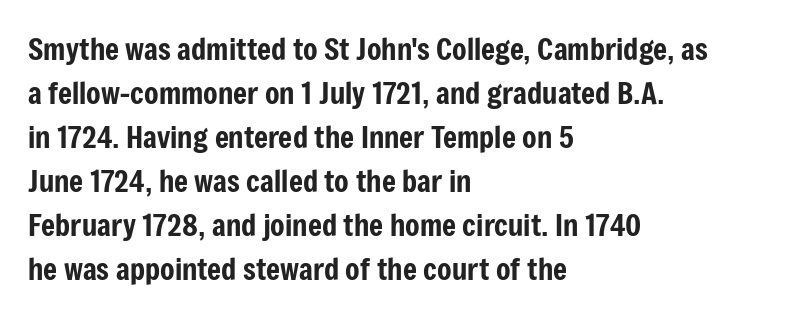
Unlike italic type, these characters show no tilt at all. Nope, no serifs anywhere on these letters. Honestly, the row spacing looks completely unremarkable. Inter-character spacing is left at the font's built-in metrics.
